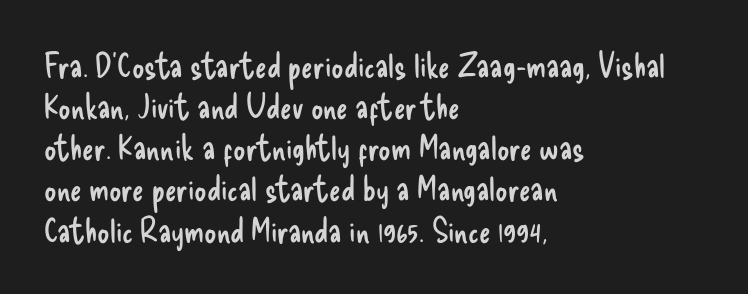
The image shows 34 px regular-weight, condensed sans-serif type, upright; set left-aligned, line spacing 1.21x, normal letter spacing, not underlined; low stroke contrast and a small x-height.
